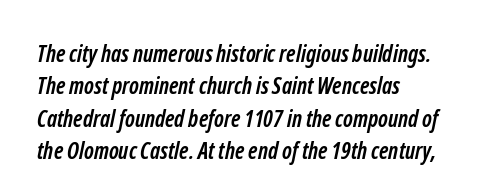
Teacher's note: observe the even left margin — that is flush-left alignment. This is heavy type, rendered in bold. Compared with typical body copy, the letter spacing here is the same. Is there much room between lines? A standard amount, neither cramped nor airy. Lines of text with bare space underneath.
